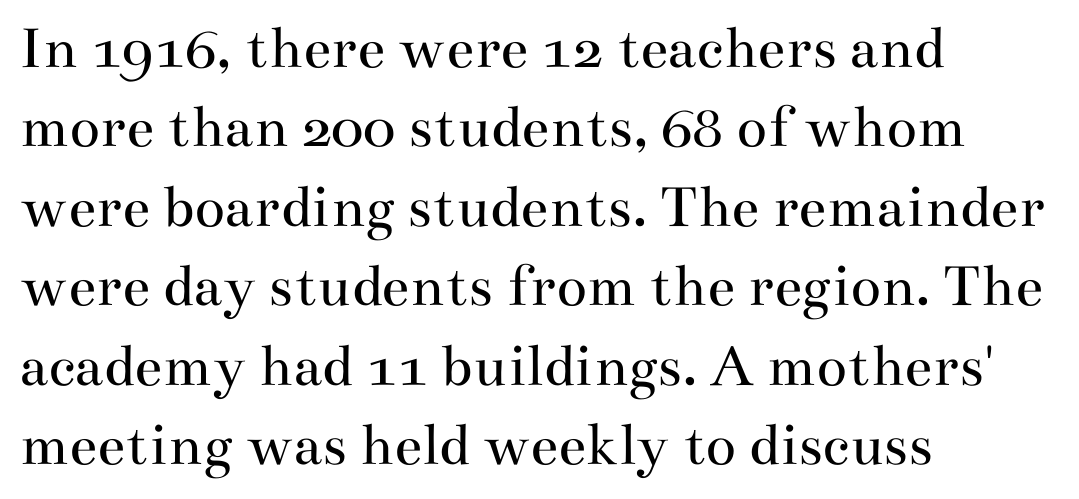
Q: Is the text bold? A: No.
Q: Is the text italic (slanted)? A: No, it is upright.
Q: Is the typeface a serif or a sans-serif typeface? A: Serif.
Q: Is the text underlined? A: No.
Q: How is the paragraph aligned? A: Left-aligned.
Q: Is the spacing between letters normal or unusually wide? A: Normal.
Q: Is the spacing between lines tight, normal or loose? A: Normal.
Q: Width (condensed, normal, or wide)? A: Wide.
Q: Stroke contrast? A: Medium.
Q: x-height? A: Small.
Q: Monospaced? A: No.
